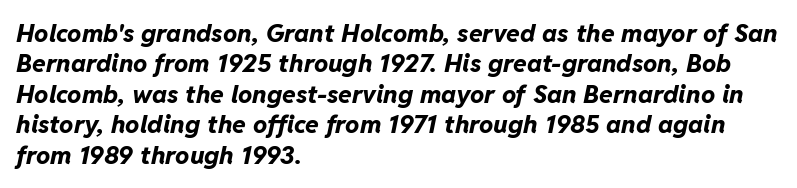
{"italic": "yes", "lean": "right", "slant_degrees": 11, "bold": "yes", "underline": "no", "align": "left", "line_spacing_ratio": 1.22, "letter_spacing": "normal", "letter_spacing_em": 0.0, "glyph_px": 25}
